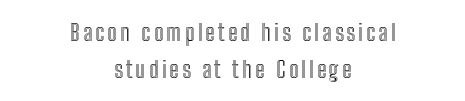
Q: Is the text italic (slanted)? A: No, it is upright.
Q: Is the text underlined? A: No.
Q: How is the paragraph aligned? A: Centered.
Q: Is the spacing between lines tight, normal or loose? A: Normal.
